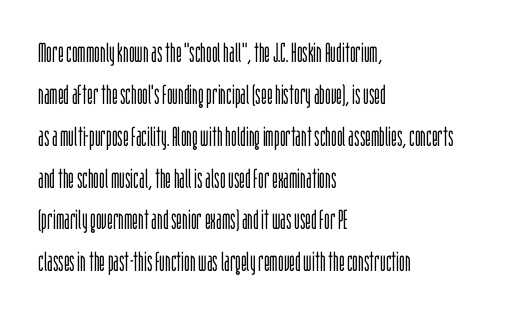
Anything drawn beneath the words? Only blank space. Each word holds together tightly as a unit, with standard inter-letter gaps. Each stroke keeps to a modest, everyday thickness or less. Normally led — the rows are evenly, conventionally spaced. In CSS terms this would be text-align: left. Does the lettering tilt? It doesn't — this is upright.
